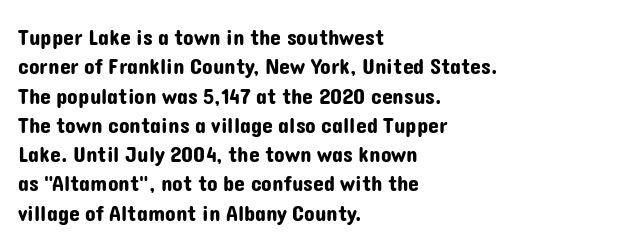
The image shows 22 px text type, upright; set left-aligned, normal line spacing (1.33x), normal letter spacing, not underlined.
